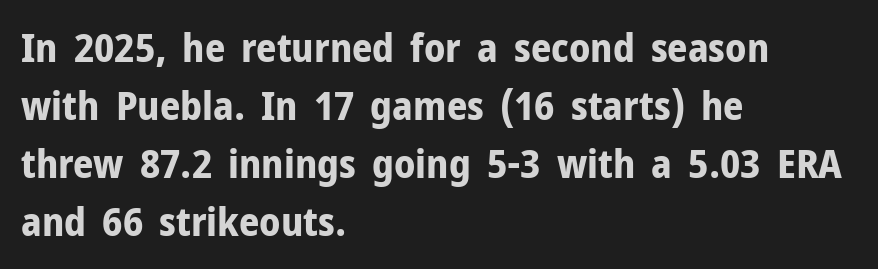
Q: Is the text bold? A: Yes.
Q: Is the text italic (slanted)? A: No, it is upright.
Q: Is the typeface a serif or a sans-serif typeface? A: Sans-serif.
Q: Is the text underlined? A: No.
Q: How is the paragraph aligned? A: Left-aligned.
Q: Is the spacing between letters normal or unusually wide? A: Normal.
Q: Is the spacing between lines tight, normal or loose? A: Normal.
Q: Width (condensed, normal, or wide)? A: Normal.
Q: Stroke contrast? A: Low.
Q: x-height? A: Medium.
Q: Monospaced? A: No.
